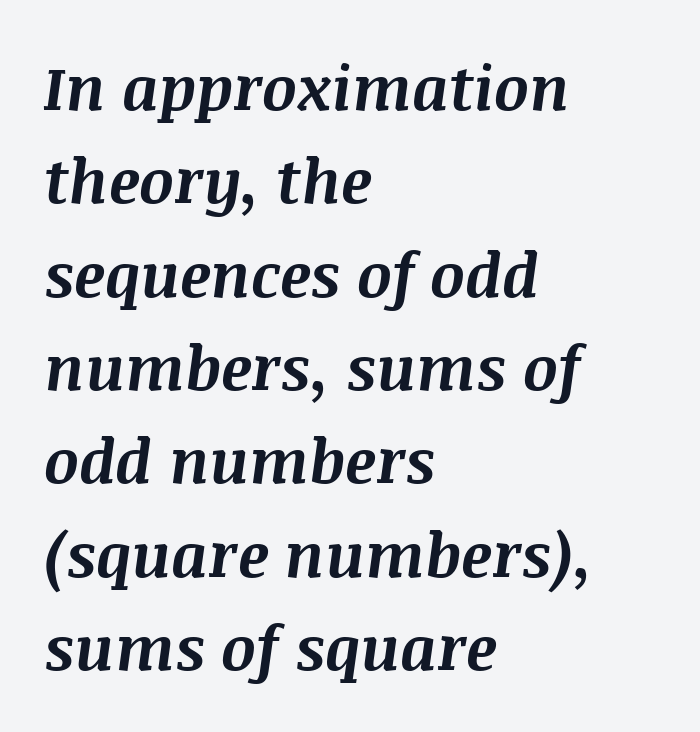
{"italic": "yes", "lean": "right", "slant_degrees": 8, "bold": "yes", "weight": "bold", "width": "normal", "stroke_contrast": "medium", "x_height": "large", "monospaced": "no", "underline": "no", "align": "left", "line_spacing": "normal", "line_spacing_ratio": 1.53, "letter_spacing": "normal", "letter_spacing_em": 0.0, "glyph_px": 61}
